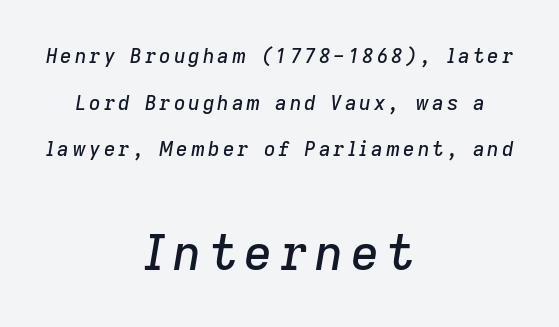
{"italic": "yes", "lean": "right", "slant_degrees": 9, "width": "normal", "stroke_contrast": "low", "x_height": "medium", "monospaced": "no", "underline": "no", "align": "center", "line_spacing": "loose", "line_spacing_ratio": 2.33, "larger_block": "second", "size_ratio": 2.45, "glyph_px": 49}
